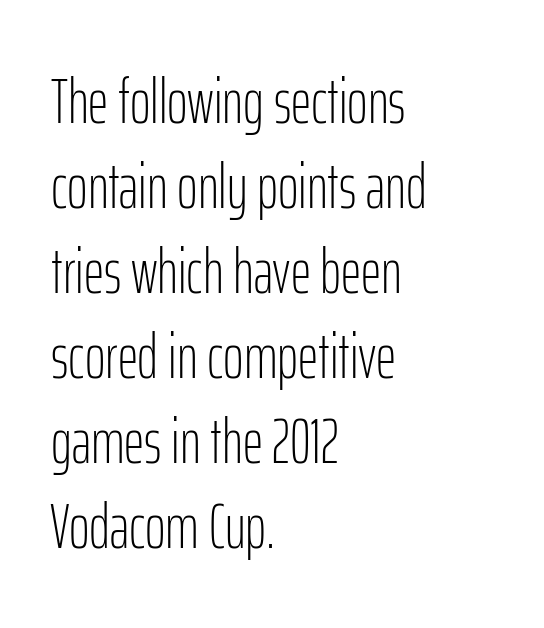
Honestly, the letter spacing is just normal — you wouldn't notice it. One-word summary of the alignment: left. Weight: regular or lighter. Spacing verdict: proportional, widths tailored to each character. The letters stand straight up with perfectly vertical stems. Quick note: interline space is typical.
